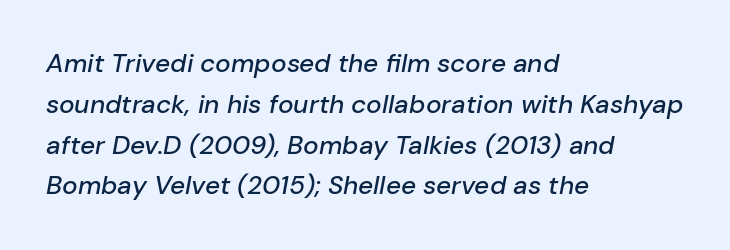
The paragraph has a hard left edge and a soft right edge. Vertical spacing — default. The glyphs look as if they've been sheared to an angle. Short note: letters normally spaced.
